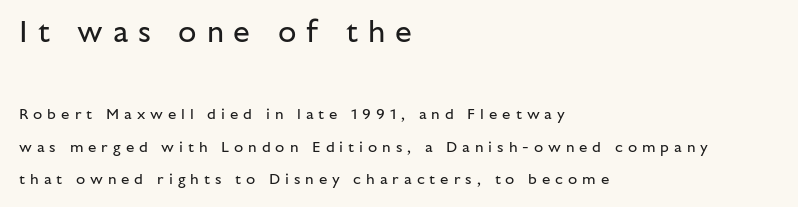
Q: Is the text bold? A: No.
Q: Is the text italic (slanted)? A: No, it is upright.
Q: Is the typeface a serif or a sans-serif typeface? A: Sans-serif.
Q: Is the text underlined? A: No.
Q: How is the paragraph aligned? A: Left-aligned.
Q: Is the spacing between letters normal or unusually wide? A: Unusually wide.
Q: Is the spacing between lines tight, normal or loose? A: Loose.
Q: Which block of text is set in a larger size, the first (top) or the second (bottom)? A: The first (top) one.
Q: Width (condensed, normal, or wide)? A: Normal.
Q: Stroke contrast? A: Low.
Q: x-height? A: Medium.
Q: Monospaced? A: No.
